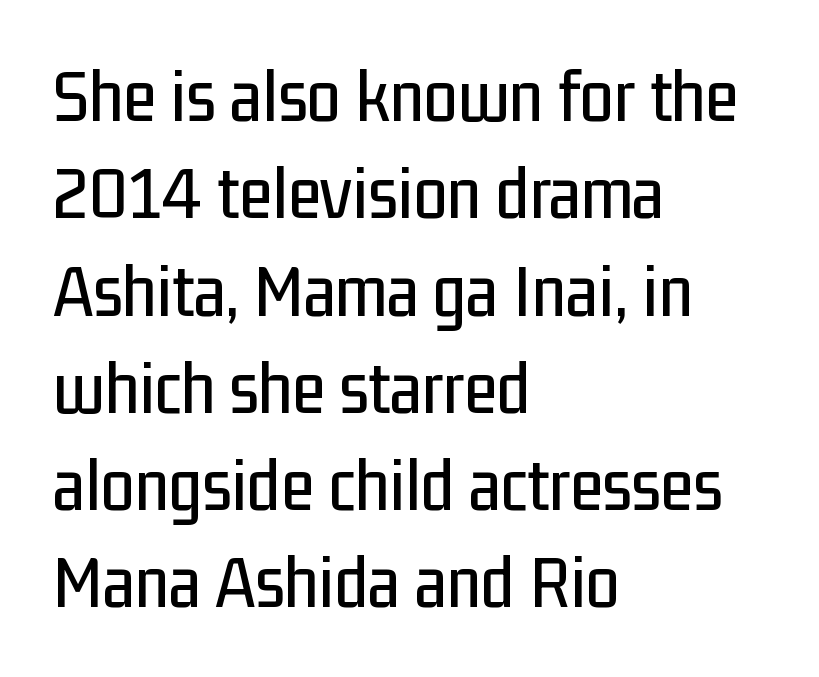
The image shows 76 px condensed sans-serif type, upright; set left-aligned, normal line spacing (1.28x), normal letter spacing, not underlined; low stroke contrast and a medium x-height.
